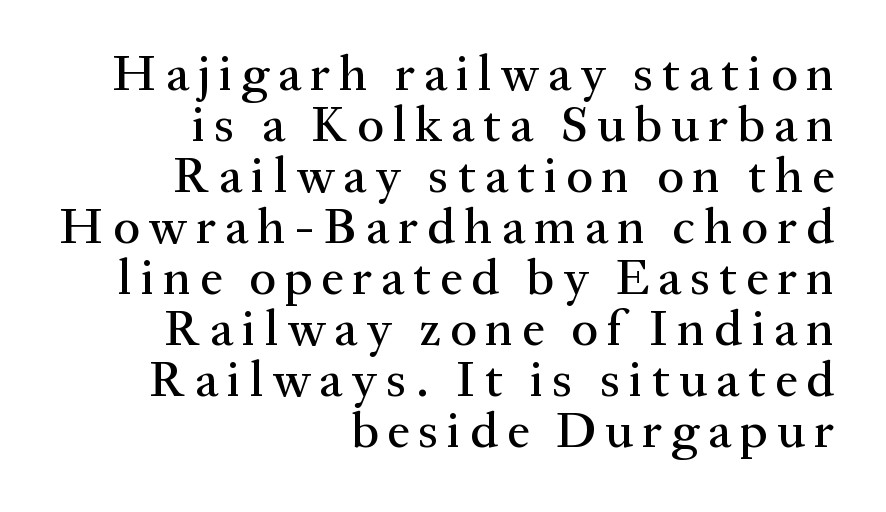
{"serif": "yes", "italic": "no", "width": "normal", "stroke_contrast": "medium", "x_height": "medium", "monospaced": "no", "underline": "no", "align": "right", "line_spacing": "tight", "line_spacing_ratio": 1.02, "glyph_px": 50}
